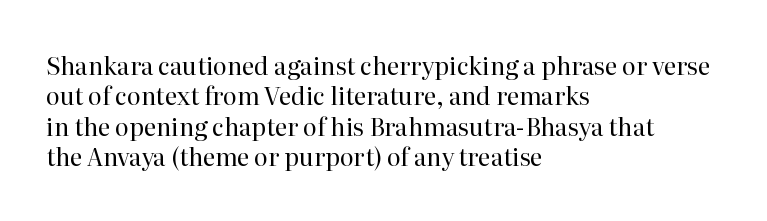
The image shows 24 px text type, upright; set left-aligned, normal line spacing (1.27x), normal letter spacing, not underlined.
